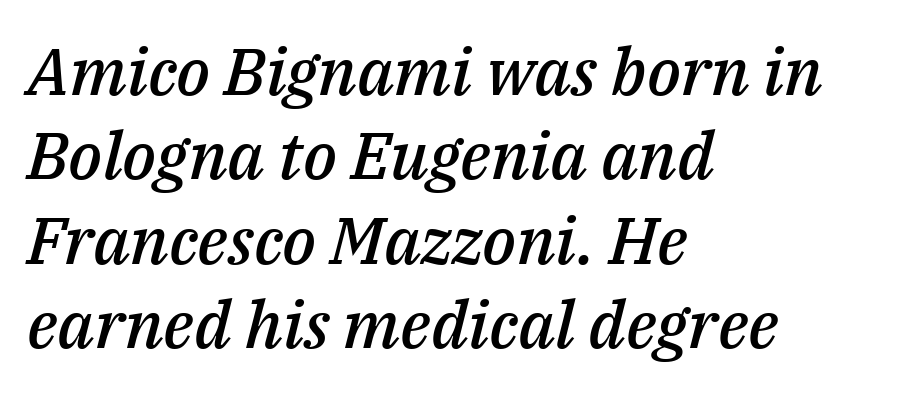
The image shows 66 px semibold type, italic (leaning right); set left-aligned, normal line spacing (1.28x), normal letter spacing, not underlined; medium stroke contrast and a medium x-height.
